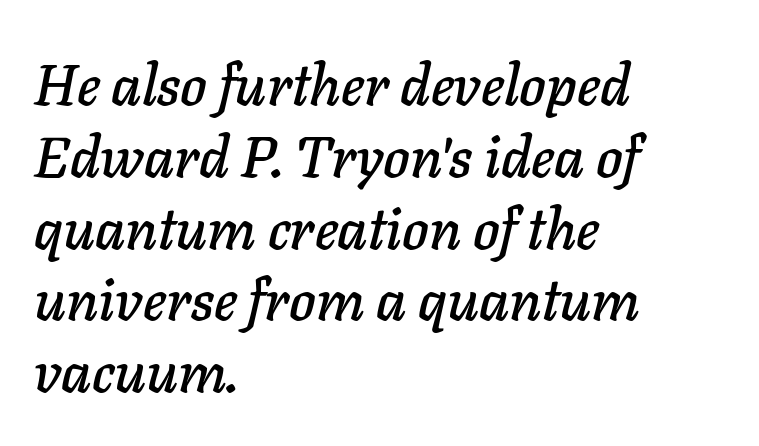
{"italic": "yes", "lean": "right", "slant_degrees": 11, "width": "normal", "stroke_contrast": "low", "x_height": "medium", "monospaced": "no", "underline": "no", "align": "left", "line_spacing": "normal", "line_spacing_ratio": 1.26, "letter_spacing": "normal", "letter_spacing_em": 0.0, "glyph_px": 57}
